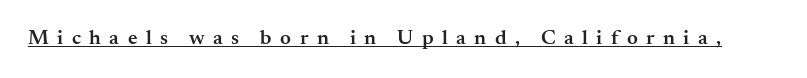
Q: Is the text bold? A: Semi-bold.
Q: Is the text italic (slanted)? A: No, it is upright.
Q: Is the text underlined? A: Yes.
Q: Is the spacing between letters normal or unusually wide? A: Unusually wide.
